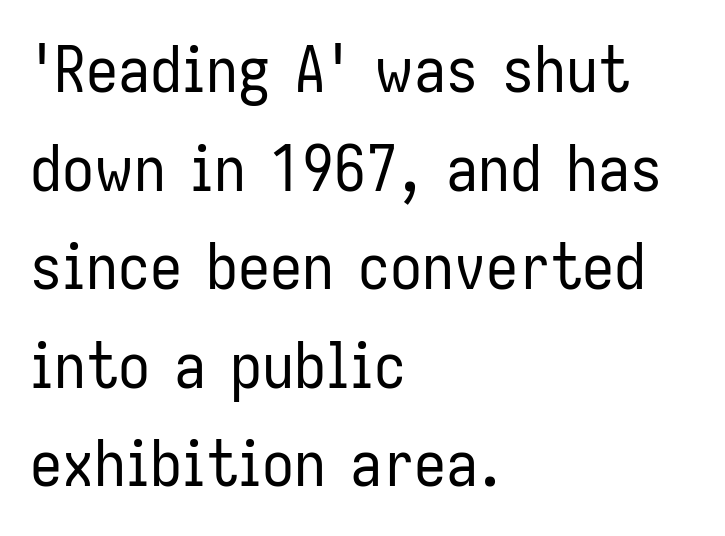
{"serif": "no", "italic": "no", "bold": "no", "weight": "regular", "width": "condensed", "stroke_contrast": "low", "x_height": "medium", "monospaced": "no", "underline": "no", "align": "left", "line_spacing": "normal", "line_spacing_ratio": 1.54, "letter_spacing": "normal", "letter_spacing_em": 0.0, "glyph_px": 64}
